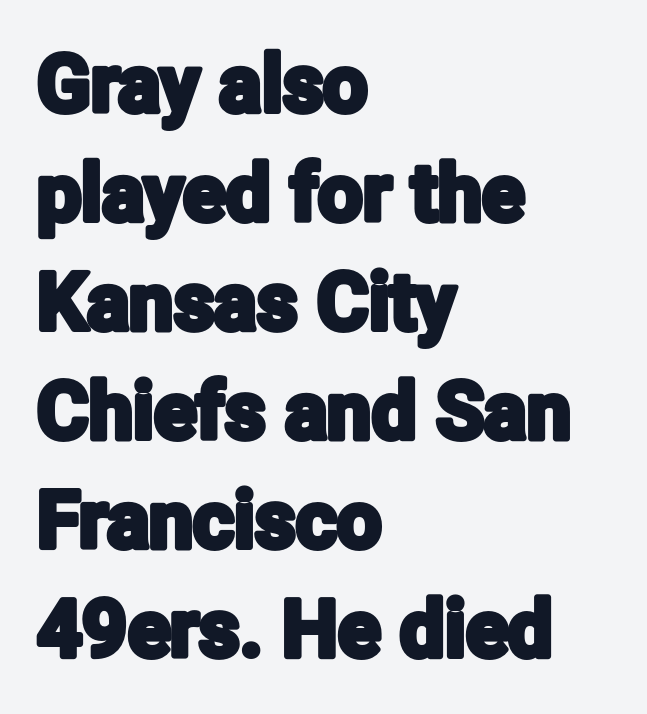
Regarding serifs, this sample does without them. These lines are rendered in a variable-pitch font. Look at the tracking — it's just the regular setting, nothing added. Where is the straight margin? On the left.
